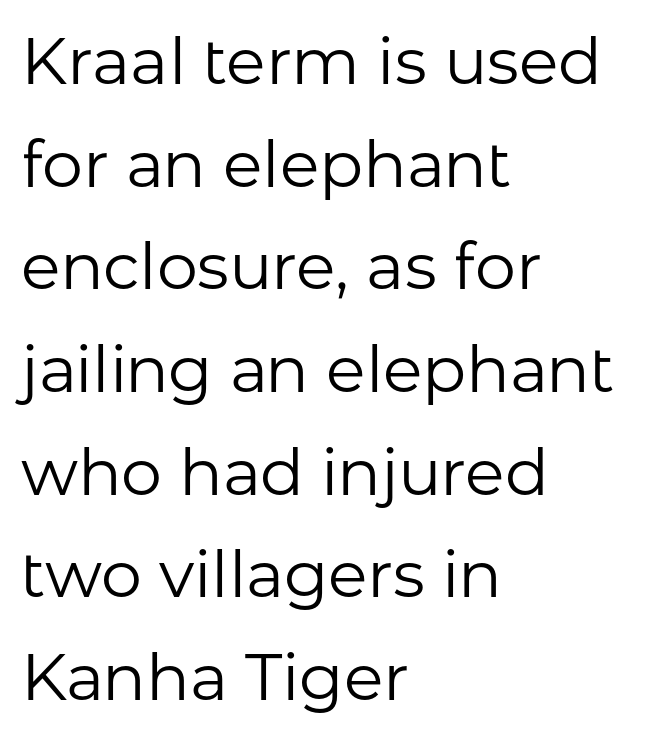
{"serif": "no", "italic": "no", "bold": "no", "weight": "regular", "width": "normal", "stroke_contrast": "low", "x_height": "medium", "monospaced": "no", "underline": "no", "align": "left", "line_spacing": "normal", "line_spacing_ratio": 1.58, "letter_spacing": "normal", "letter_spacing_em": 0.0, "glyph_px": 65}
